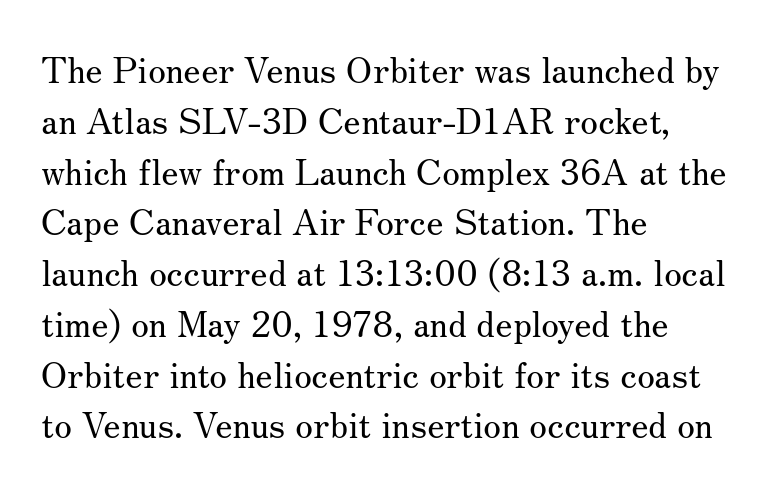
These lines are set flush left with a ragged right edge. Quick note: not italic, upright. Summary of weight: not heavy and not bold. Look at the bottom of the vertical strokes: they flare into serifs here. Varying glyph widths throughout — classic text-font behaviour. The lines sit at an ordinary, default distance from one another.
